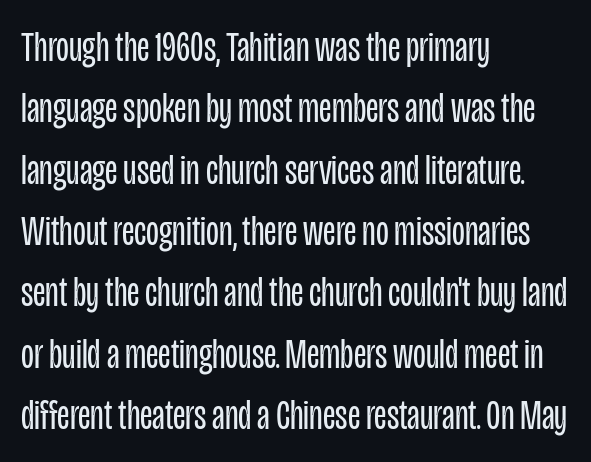
The image shows 42 px regular-weight, condensed sans-serif type, upright; set left-aligned, normal line spacing (1.46x), normal letter spacing, not underlined; low stroke contrast and a large x-height.
